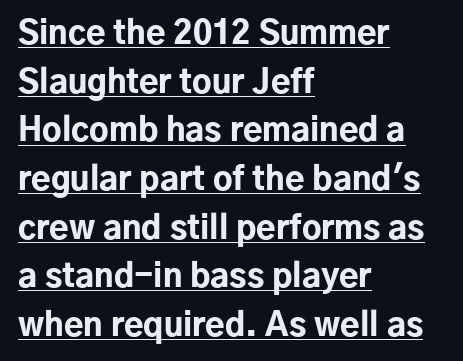
The image shows 32 px bold sans-serif type, upright; set left-aligned, normal line spacing (1.52x), normal letter spacing, underlined; low stroke contrast and a medium x-height.
